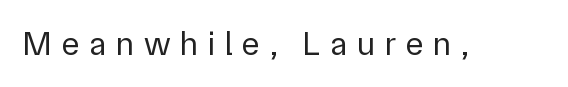
The designer went with a sans here, leaving each stem footless. The rendering uses natural spacing where letterforms have individual widths. You could only call the tracking loose — the letters float apart. The typography opts for an upright posture over an oblique one. Glance below the letters and you will spot only blank space. Each stroke keeps to a modest, everyday thickness or less.
